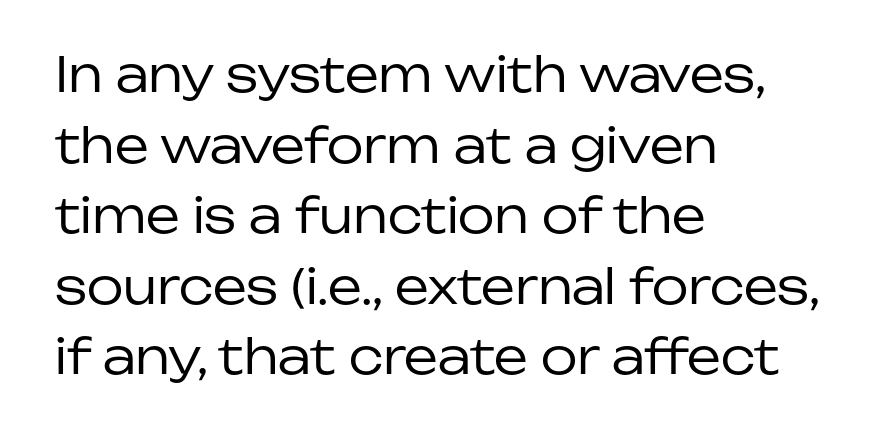
{"serif": "no", "italic": "no", "bold": "no", "weight": "regular", "width": "normal", "stroke_contrast": "low", "x_height": "medium", "monospaced": "no", "underline": "no", "align": "left", "line_spacing": "normal", "line_spacing_ratio": 1.47, "letter_spacing": "normal", "letter_spacing_em": 0.0, "glyph_px": 48}
